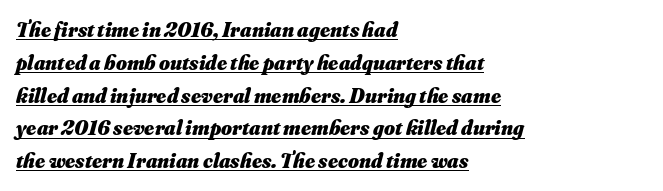
Q: Is the text bold? A: Yes.
Q: Is the text italic (slanted)? A: Yes, it leans right by about 16 degrees.
Q: Is the text underlined? A: Yes.
Q: How is the paragraph aligned? A: Left-aligned.
Q: Is the spacing between letters normal or unusually wide? A: Normal.
Q: Is the spacing between lines tight, normal or loose? A: Normal.
